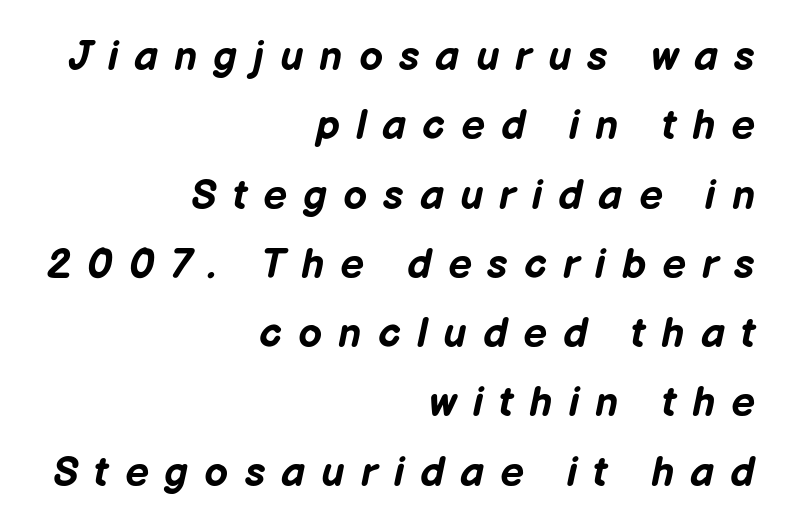
Q: Is the text bold? A: Yes.
Q: Is the text italic (slanted)? A: Yes, it leans right by about 12 degrees.
Q: Is the text underlined? A: No.
Q: How is the paragraph aligned? A: Right-aligned.
Q: Is the spacing between letters normal or unusually wide? A: Unusually wide.
Q: Is the spacing between lines tight, normal or loose? A: Normal.
Q: Width (condensed, normal, or wide)? A: Normal.
Q: Stroke contrast? A: Low.
Q: x-height? A: Medium.
Q: Monospaced? A: No.
